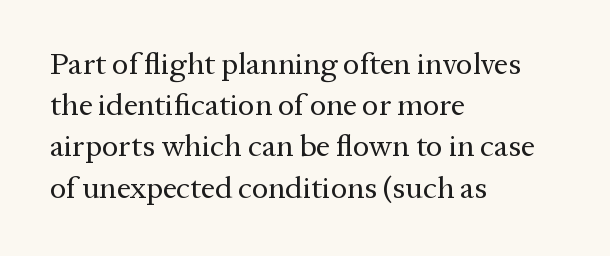
The compositor pushed each line to the left boundary. Is this a fixed-width face? No — the glyphs have proportional, varying widths. Nobody touched the tracking dial on this one. Is there much room between lines? A standard amount, neither cramped nor airy.
